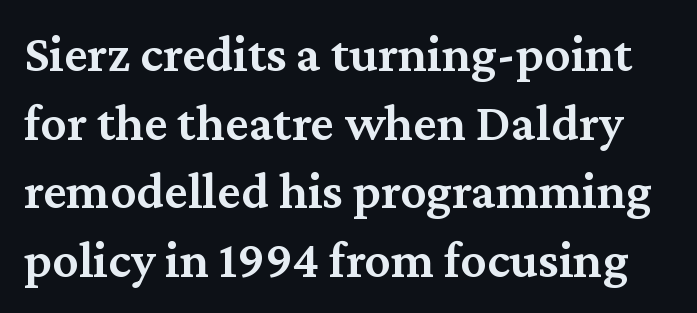
{"serif": "yes", "italic": "no", "bold": "semi", "weight": "semibold", "width": "normal", "stroke_contrast": "medium", "x_height": "medium", "monospaced": "no", "underline": "no", "line_spacing": "normal", "line_spacing_ratio": 1.32, "letter_spacing": "normal", "letter_spacing_em": 0.0, "glyph_px": 52}
